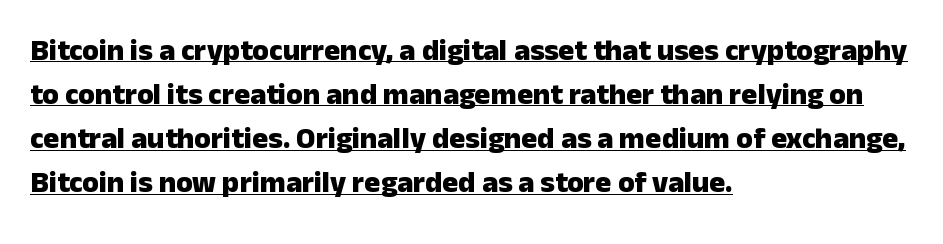
Q: Is the text bold? A: Yes.
Q: Is the text italic (slanted)? A: No, it is upright.
Q: Is the typeface a serif or a sans-serif typeface? A: Sans-serif.
Q: Is the text underlined? A: Yes.
Q: How is the paragraph aligned? A: Left-aligned.
Q: Is the spacing between letters normal or unusually wide? A: Normal.
Q: Is the spacing between lines tight, normal or loose? A: Normal.
Q: Width (condensed, normal, or wide)? A: Normal.
Q: Stroke contrast? A: Low.
Q: x-height? A: Medium.
Q: Monospaced? A: No.
